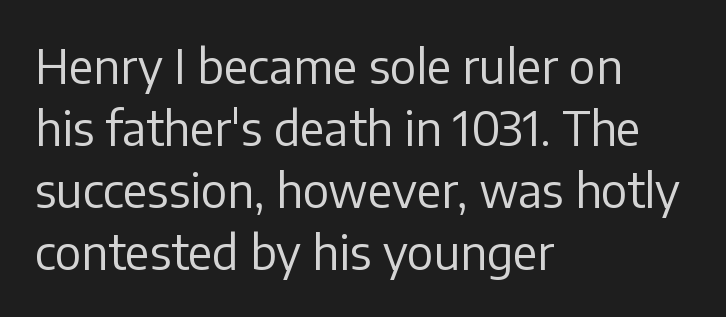
The image shows 47 px regular-weight sans-serif type, upright; set left-aligned, normal line spacing (1.32x), normal letter spacing, not underlined; low stroke contrast and a medium x-height.
